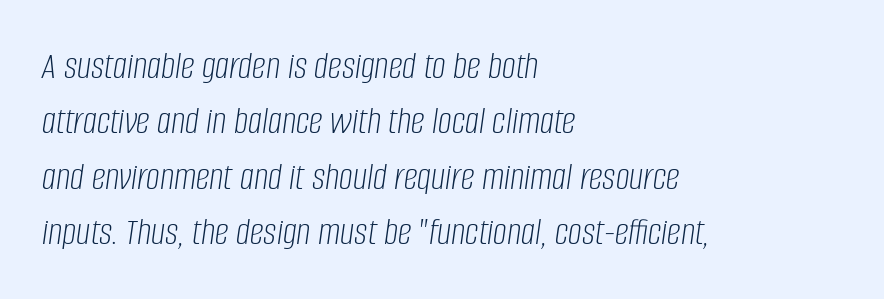
The image shows 39 px light, condensed type, italic (leaning right); set left-aligned, normal line spacing (1.42x), normal letter spacing, not underlined; low stroke contrast and a large x-height.
